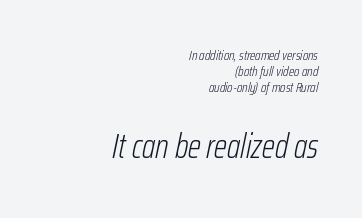
Spacing verdict: proportional, widths tailored to each character. Nothing heavy about these letters — not bold at all. Each word holds together tightly as a unit, with standard inter-letter gaps. Leftover space on each line is placed entirely before the opening word. Compared with typical paragraphs, the rows here are closer together.
